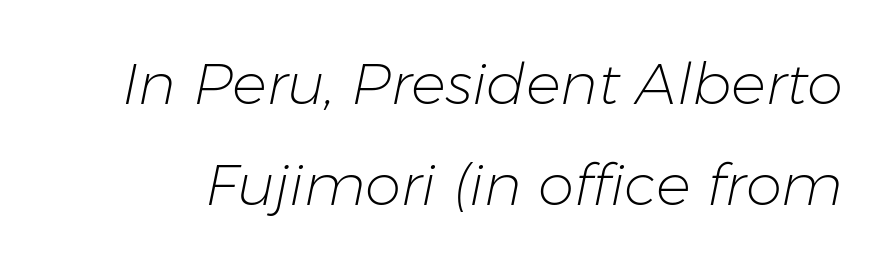
The image shows 58 px light type, italic (leaning right); set line spacing 1.74x, normal letter spacing, not underlined; low stroke contrast and a medium x-height.
